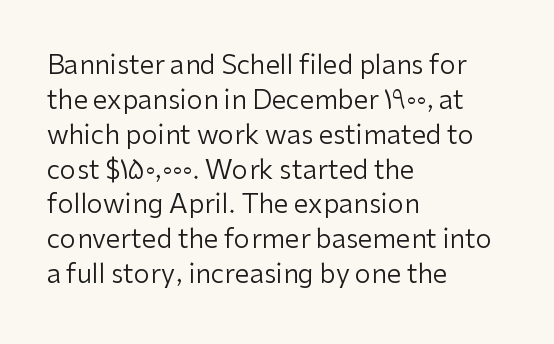
Q: Is the text bold? A: No.
Q: Is the text italic (slanted)? A: No, it is upright.
Q: Is the text underlined? A: No.
Q: How is the paragraph aligned? A: Left-aligned.
Q: Is the spacing between letters normal or unusually wide? A: Normal.
Q: Is the spacing between lines tight, normal or loose? A: Normal.
